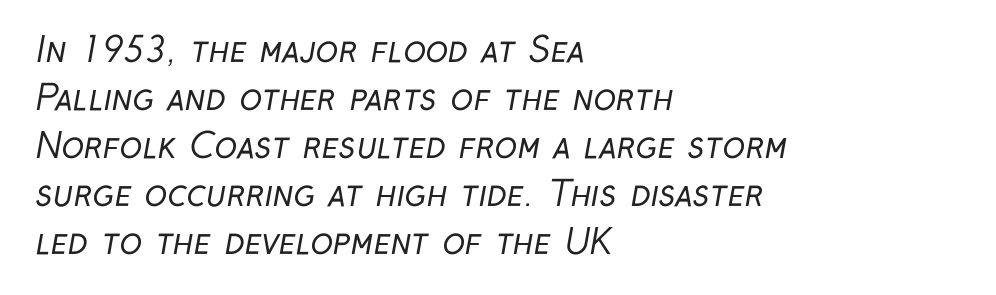
Q: Is the text bold? A: No.
Q: Is the typeface a serif or a sans-serif typeface? A: Sans-serif.
Q: Is the text underlined? A: No.
Q: How is the paragraph aligned? A: Left-aligned.
Q: Is the spacing between letters normal or unusually wide? A: Normal.
Q: Is the spacing between lines tight, normal or loose? A: Normal.
Q: Width (condensed, normal, or wide)? A: Condensed.
Q: Stroke contrast? A: Low.
Q: x-height? A: Medium.
Q: Monospaced? A: No.
